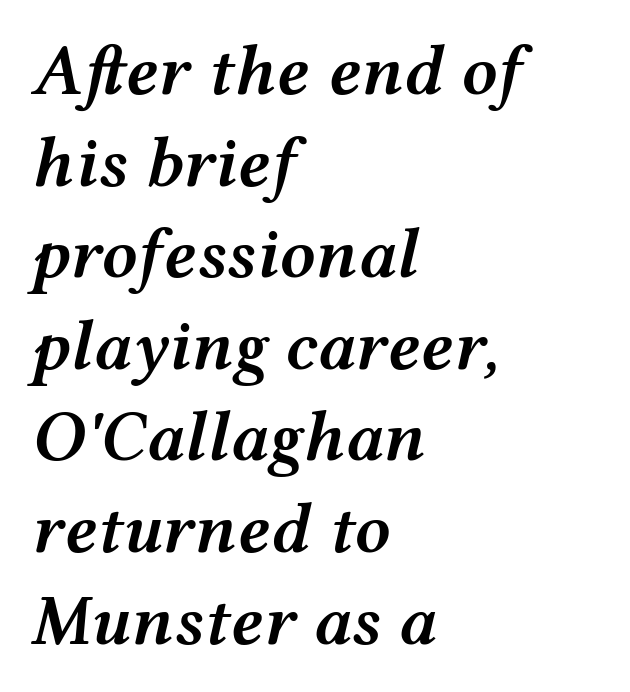
Q: Is the text bold? A: Semi-bold.
Q: Is the text italic (slanted)? A: Yes, it leans right by about 12 degrees.
Q: Is the text underlined? A: No.
Q: How is the paragraph aligned? A: Left-aligned.
Q: Is the spacing between letters normal or unusually wide? A: Normal.
Q: Is the spacing between lines tight, normal or loose? A: Normal.
Q: Width (condensed, normal, or wide)? A: Wide.
Q: Stroke contrast? A: Medium.
Q: x-height? A: Medium.
Q: Monospaced? A: No.
